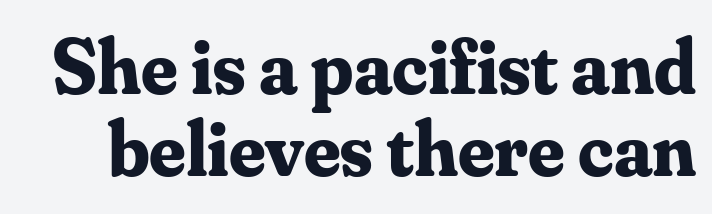
Q: Is the text bold? A: Yes.
Q: Is the text italic (slanted)? A: No, it is upright.
Q: Is the typeface a serif or a sans-serif typeface? A: Serif.
Q: Is the text underlined? A: No.
Q: Is the spacing between letters normal or unusually wide? A: Normal.
Q: Is the spacing between lines tight, normal or loose? A: Tight.
Q: Width (condensed, normal, or wide)? A: Normal.
Q: Stroke contrast? A: Medium.
Q: x-height? A: Small.
Q: Monospaced? A: No.
